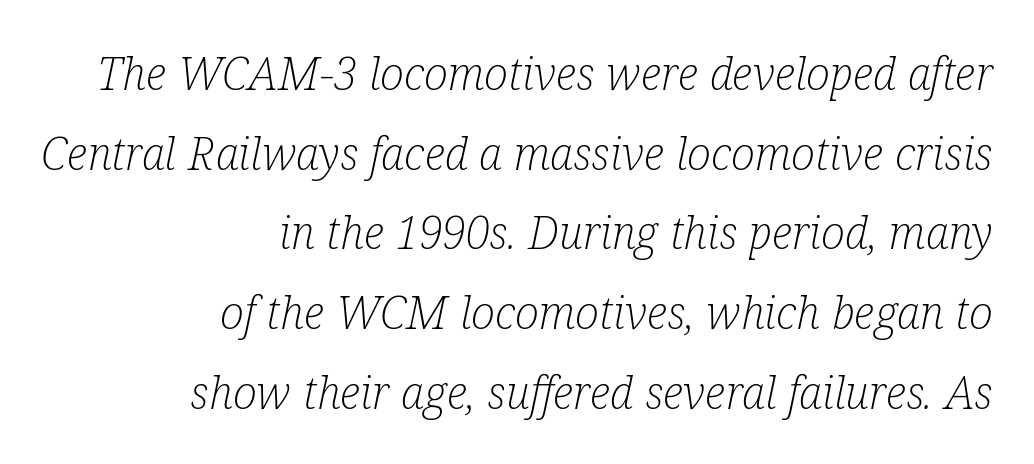
The foot of each line stays bare and open. The typesetter chose a ragged-left arrangement here. Look at the bottom of the vertical strokes: they flare into serifs here. Heft: none added — not bold.
